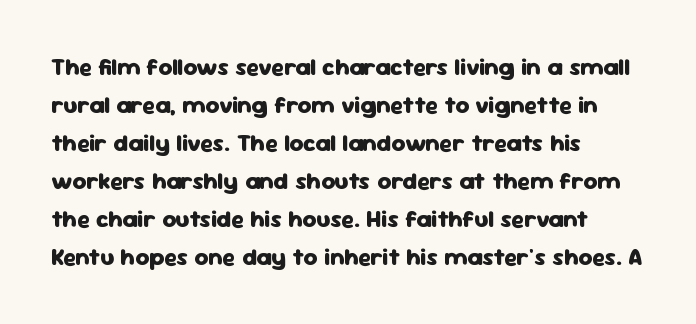
{"italic": "no", "bold": "yes", "underline": "no", "align": "left", "line_spacing": "normal", "line_spacing_ratio": 1.58, "letter_spacing": "normal", "letter_spacing_em": 0.0, "glyph_px": 24}
